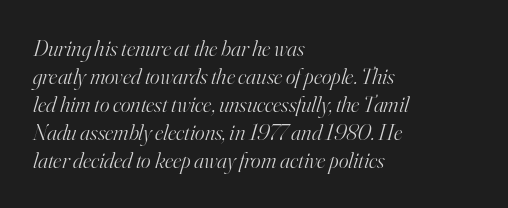
{"italic": "yes", "lean": "right", "slant_degrees": 16, "bold": "no", "underline": "no", "align": "left", "line_spacing_ratio": 1.22, "letter_spacing": "normal", "letter_spacing_em": 0.0, "glyph_px": 23}
